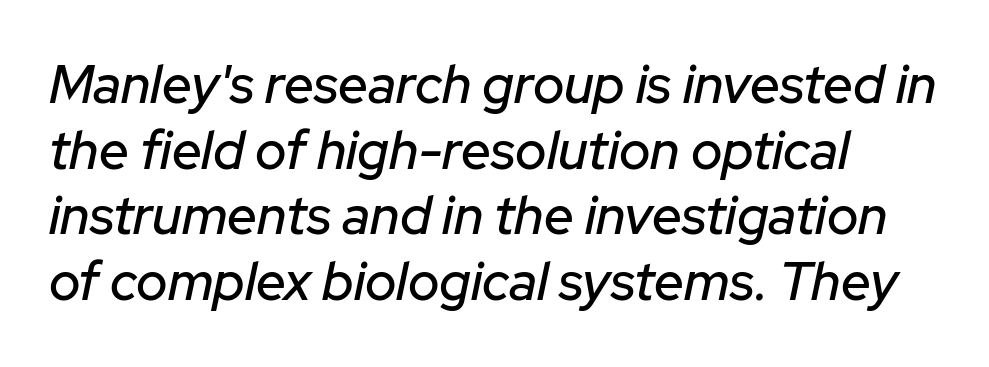
{"italic": "yes", "lean": "right", "slant_degrees": 12, "width": "normal", "stroke_contrast": "low", "x_height": "medium", "monospaced": "no", "underline": "no", "align": "left", "line_spacing_ratio": 1.24, "letter_spacing": "normal", "letter_spacing_em": 0.0, "glyph_px": 53}
